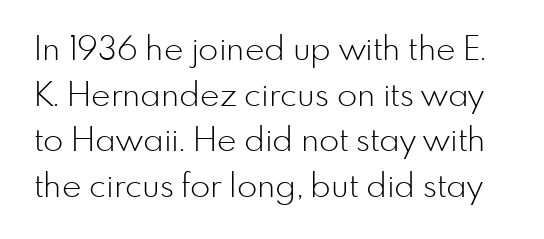
{"serif": "no", "italic": "no", "bold": "no", "weight": "light", "width": "normal", "stroke_contrast": "low", "x_height": "small", "monospaced": "no", "underline": "no", "line_spacing": "normal", "line_spacing_ratio": 1.38, "letter_spacing": "normal", "letter_spacing_em": 0.0, "glyph_px": 33}
